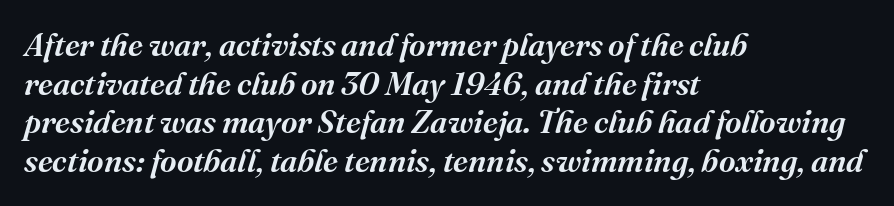
The image shows 32 px serif type, italic (leaning right); set left-aligned, line spacing 1.21x, normal letter spacing, not underlined; medium stroke contrast and a medium x-height.
